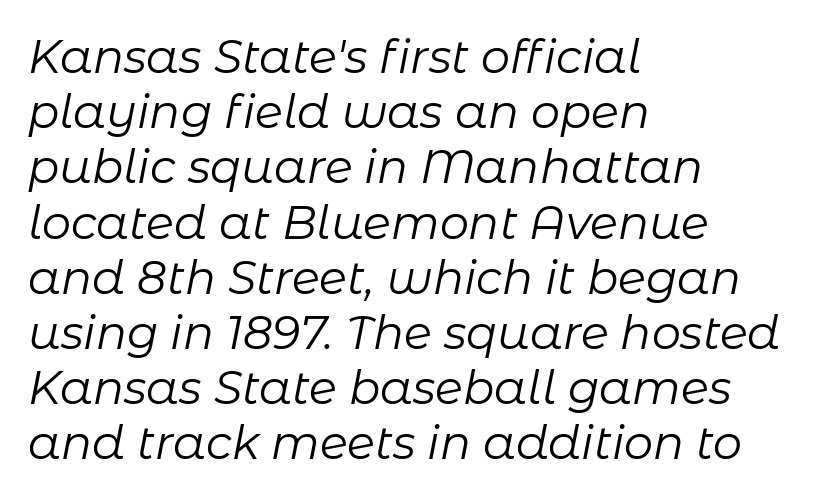
The image shows 46 px regular-weight type, italic (leaning right); set left-aligned, line spacing 1.2x, normal letter spacing, not underlined; low stroke contrast and a medium x-height.
